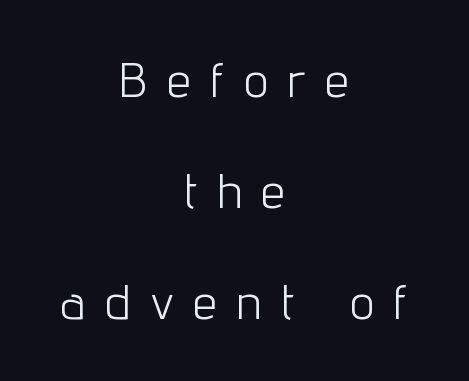
Q: Is the text bold? A: No.
Q: Is the text italic (slanted)? A: No, it is upright.
Q: Is the typeface a serif or a sans-serif typeface? A: Sans-serif.
Q: Is the text underlined? A: No.
Q: How is the paragraph aligned? A: Centered.
Q: Is the spacing between letters normal or unusually wide? A: Unusually wide.
Q: Is the spacing between lines tight, normal or loose? A: Loose.
Q: Width (condensed, normal, or wide)? A: Condensed.
Q: Stroke contrast? A: Low.
Q: x-height? A: Medium.
Q: Monospaced? A: No.
